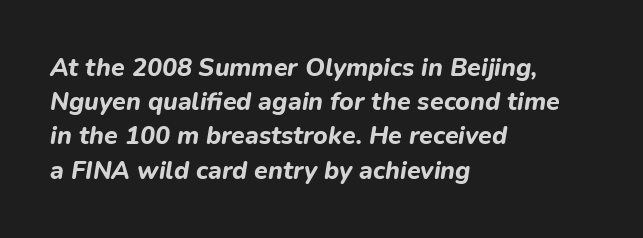
The image shows 25 px bold type, italic (leaning right); set left-aligned, normal line spacing (1.37x), normal letter spacing, not underlined.
